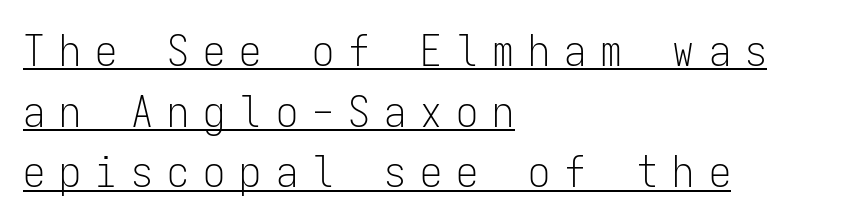
{"serif": "no", "italic": "no", "bold": "no", "weight": "light", "width": "condensed", "stroke_contrast": "low", "x_height": "medium", "monospaced": "yes", "underline": "yes", "align": "left", "line_spacing": "normal", "line_spacing_ratio": 1.38, "letter_spacing": "wide", "letter_spacing_em": 0.32, "glyph_px": 44}
